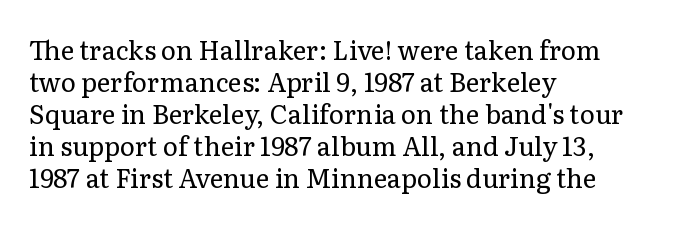
{"italic": "no", "bold": "no", "underline": "no", "align": "left", "line_spacing_ratio": 1.23, "letter_spacing": "normal", "letter_spacing_em": 0.0, "glyph_px": 26}
